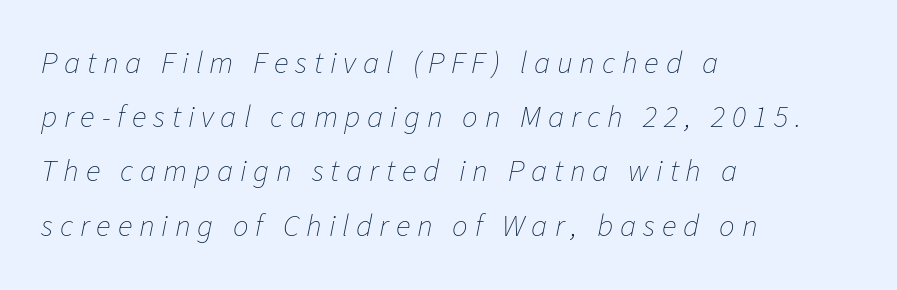
The lines in this sample share a left origin and differ only in where they stop. This sample has the flowing, uneven cadence of proportional lettering. The whole block is typeset with a tilt. Weight: not bold — regular or lighter.
